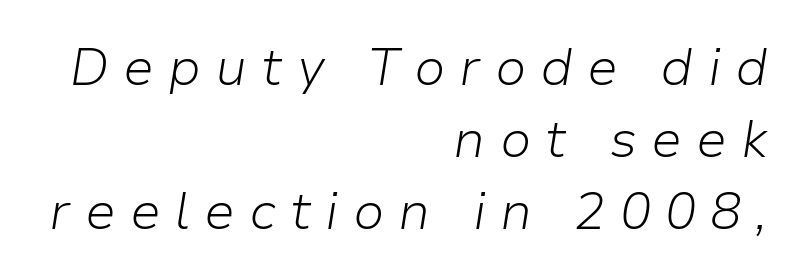
The typesetter chose a ragged-left arrangement here. The letters are slanted; this is an italic face. Between one letter and the next there's a generous, obvious gap. This block has exactly the height ordinary leading produces. You could not count columns in this text — the font is proportionally spaced.
